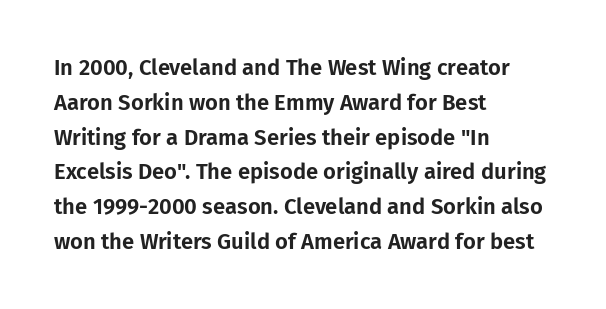
The letters stand straight up with perfectly vertical stems. The strip under each line holds only bare page. Each new line begins a customary step beneath the previous one. Inter-character spacing is left at the font's built-in metrics. The paragraph shown leans on its left margin.
